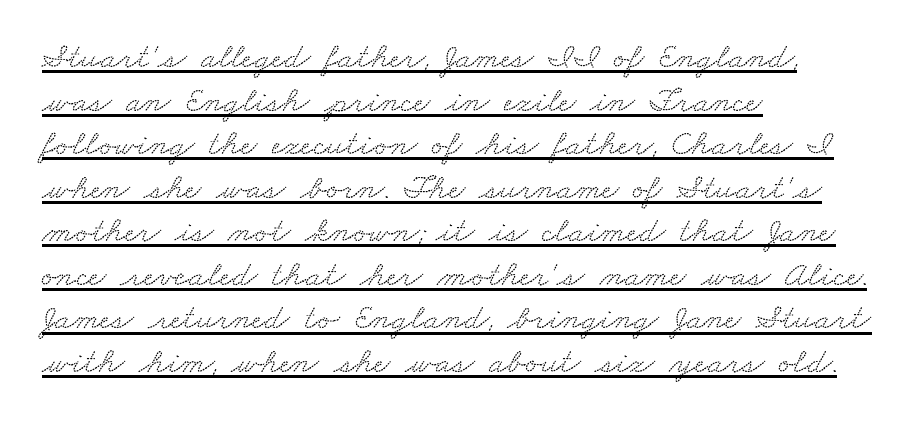
The letterforms sit shoulder to shoulder at normal distance. Do the characters align in a grid? No, the font is proportional. Serifs: yes, visible at the terminals of the letterforms. Compared with undecorated copy, this sample adds a rule below the words. The rag falls on the right side of this text block.
